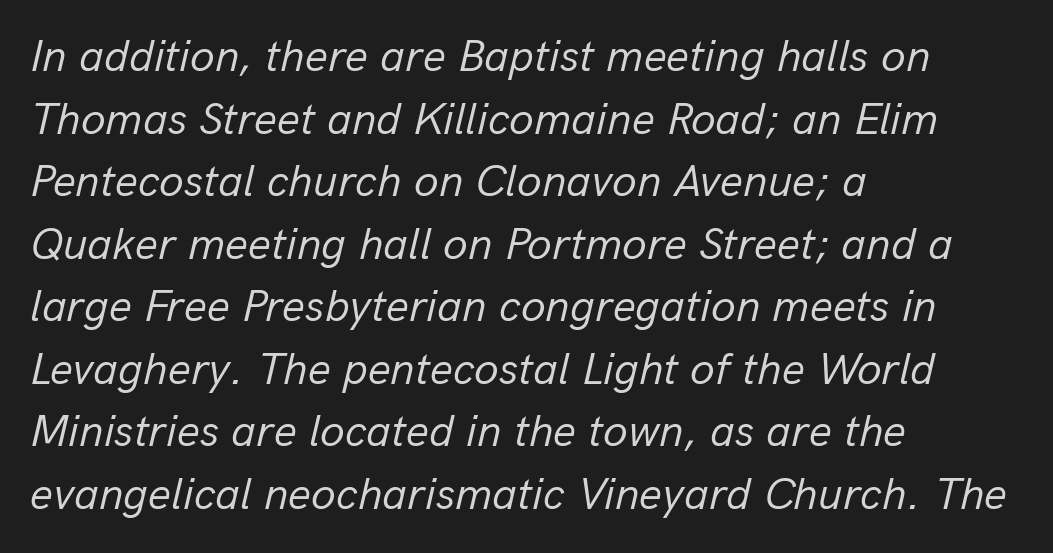
Q: Is the text bold? A: No.
Q: Is the text italic (slanted)? A: Yes, it leans right by about 13 degrees.
Q: Is the text underlined? A: No.
Q: How is the paragraph aligned? A: Left-aligned.
Q: Is the spacing between letters normal or unusually wide? A: Normal.
Q: Is the spacing between lines tight, normal or loose? A: Normal.
Q: Width (condensed, normal, or wide)? A: Normal.
Q: Stroke contrast? A: Low.
Q: x-height? A: Medium.
Q: Monospaced? A: No.
